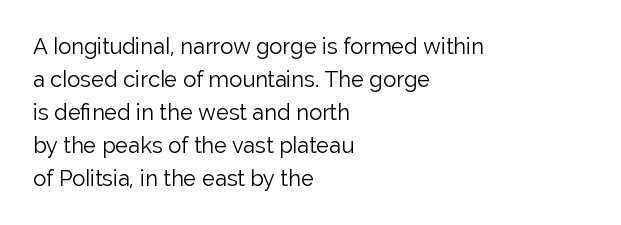
In terms of leading, this rendering sits right in the middle. Quick note: not italic, upright. Stems here are at most as thick as an everyday book face. Letter spacing: default.
